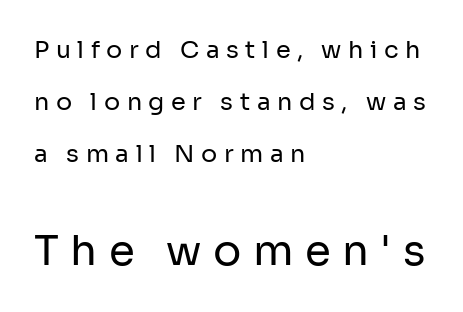
This sample has the flowing, uneven cadence of proportional lettering. The typesetter chose a ragged-right arrangement here. On a weight scale, this lands at 450 or below. The letters stand straight up with perfectly vertical stems.
